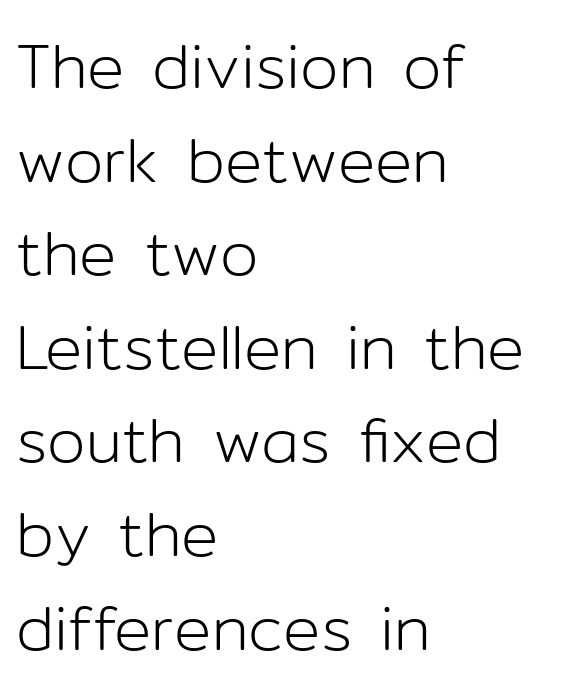
Line beginnings align vertically; line endings do not. Think of a printed novel: that variable character pitch is what you see here. Underline: absent. A typesetter would mark this as roman, not italic. This sample uses a sans-serif face.
